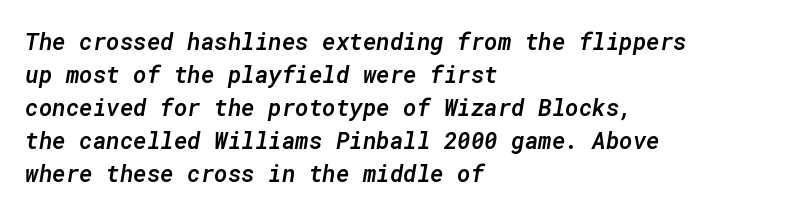
Slightly chunky letters — semibold, I'd say, not full bold. When letters slant like this, we call the style italic. This rendering uses left alignment, leaving the right contour irregular. The string is rendered with underlining switched off. A typesetter would call this leading conventional body-copy spacing. Tracking value appears to be zero — textbook default spacing.
